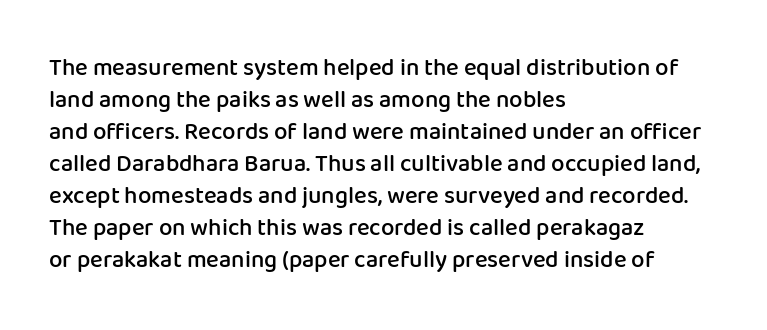
The foot of each line stays bare and open. Weight check: semibold — heavier than regular, not quite bold. Summary of vertical rhythm: regular, with standard interline spacing. Alignment: flush left.
